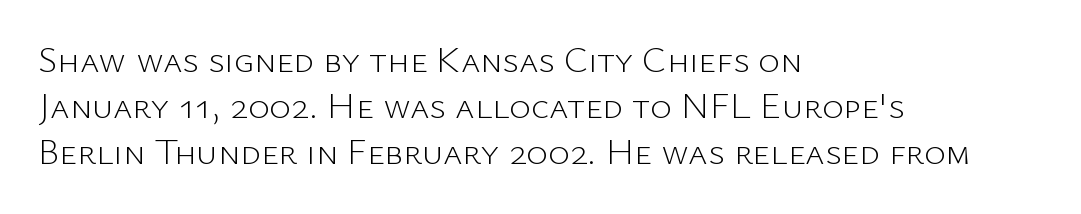
The image shows 37 px light sans-serif type, upright; set left-aligned, normal line spacing (1.25x), normal letter spacing, not underlined; low stroke contrast and a medium x-height.
